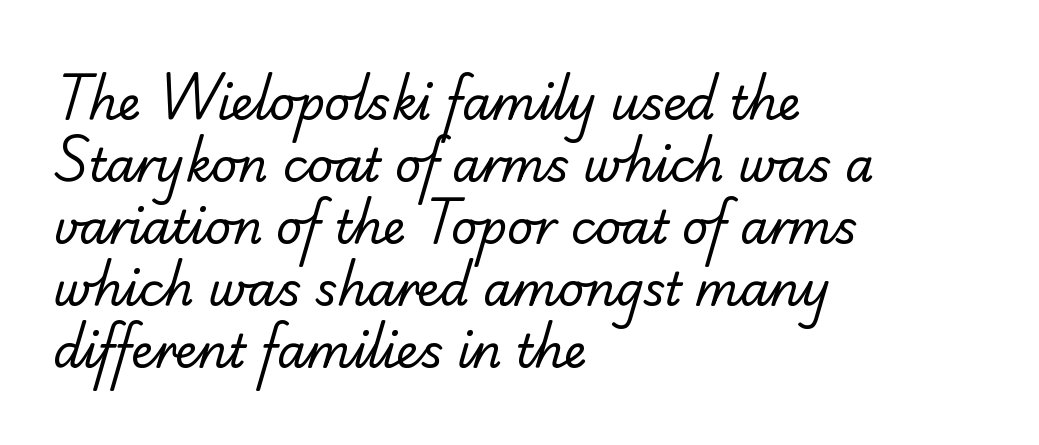
The typeface chosen for these lines omits serifs. The rendering anchors every line to the left-hand side. The specimen omits any rule beneath the text block's lines. Honestly, the letter spacing is just normal — you wouldn't notice it.
